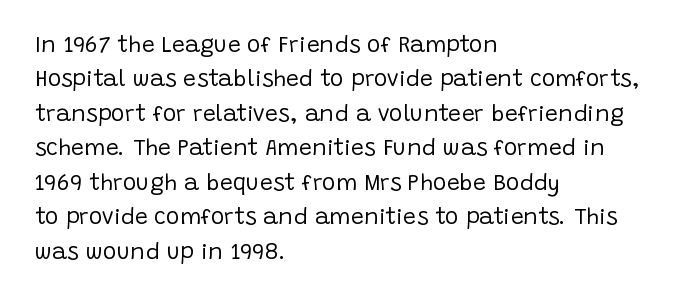
The image shows 23 px text type, upright; set left-aligned, normal line spacing (1.5x), normal letter spacing, not underlined.
